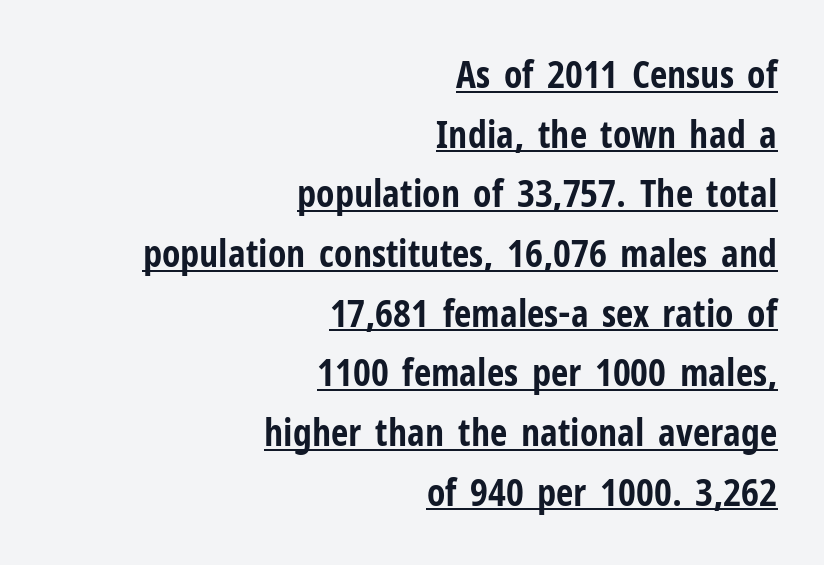
Q: Is the text bold? A: Yes.
Q: Is the text italic (slanted)? A: No, it is upright.
Q: Is the typeface a serif or a sans-serif typeface? A: Sans-serif.
Q: Is the text underlined? A: Yes.
Q: How is the paragraph aligned? A: Right-aligned.
Q: Is the spacing between letters normal or unusually wide? A: Normal.
Q: Is the spacing between lines tight, normal or loose? A: Normal.
Q: Width (condensed, normal, or wide)? A: Condensed.
Q: Stroke contrast? A: Low.
Q: x-height? A: Medium.
Q: Monospaced? A: No.
